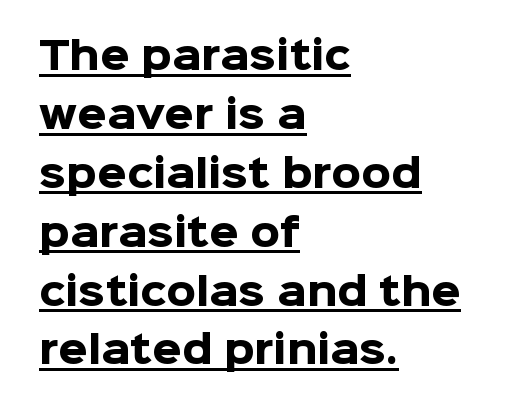
{"serif": "no", "italic": "no", "bold": "yes", "weight": "heavy", "width": "normal", "stroke_contrast": "low", "x_height": "medium", "monospaced": "no", "underline": "yes", "align": "left", "line_spacing": "normal", "line_spacing_ratio": 1.55, "letter_spacing": "normal", "letter_spacing_em": 0.0, "glyph_px": 38}
